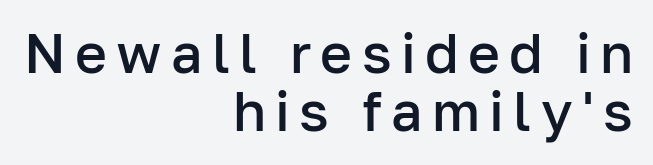
No italicization has been applied; the sample stays upright. Heft: intermediate — a semibold. You could not count columns in this text — the font is proportionally spaced. Only glyphs here, with clear space below each row. Line endings align vertically; line beginnings do not.
